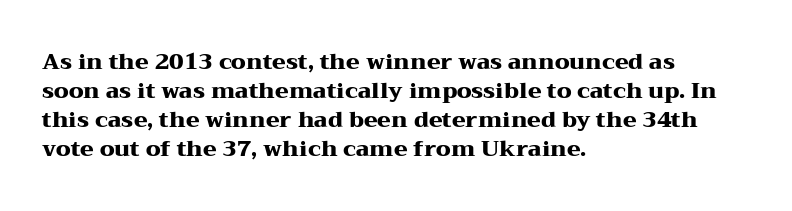
I'd describe the lettering as bold — thick and assertive. Line starts are locked; line ends wander. Nope, not italic — everything's standing straight. Only glyphs here, with clear space below each row.
